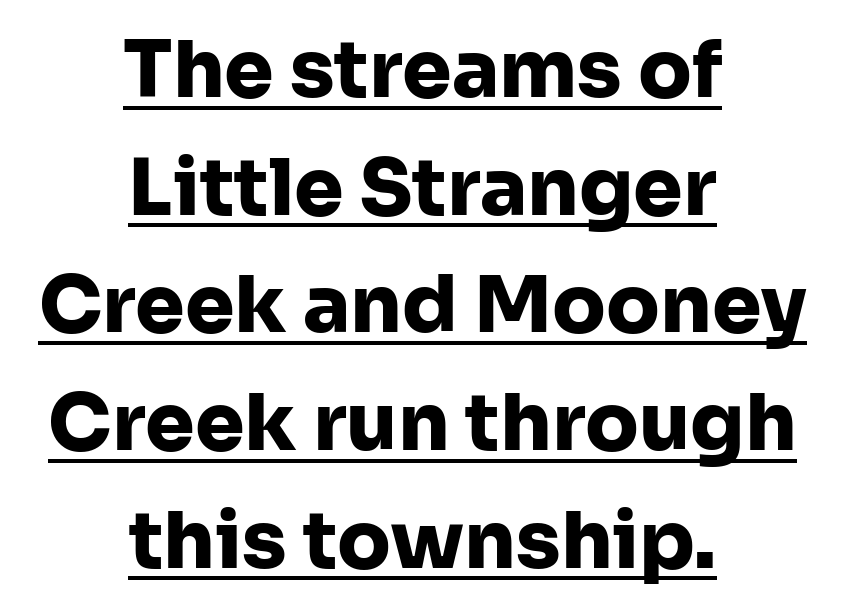
The image shows 79 px heavy sans-serif type, upright; set centered, normal line spacing (1.49x), normal letter spacing, underlined; low stroke contrast and a medium x-height.
